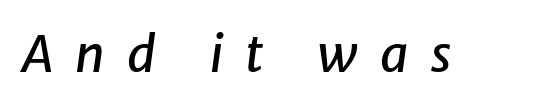
{"italic": "yes", "lean": "right", "slant_degrees": 8, "width": "normal", "stroke_contrast": "low", "x_height": "medium", "monospaced": "no", "underline": "no", "letter_spacing": "wide", "letter_spacing_em": 0.44, "glyph_px": 50}
